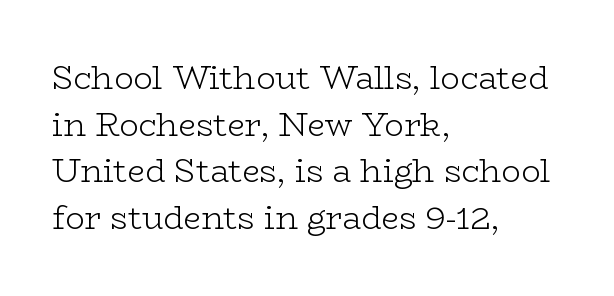
{"serif": "yes", "italic": "no", "bold": "no", "weight": "light", "width": "wide", "stroke_contrast": "low", "x_height": "medium", "monospaced": "no", "underline": "no", "align": "left", "line_spacing": "normal", "line_spacing_ratio": 1.46, "letter_spacing": "normal", "letter_spacing_em": 0.0, "glyph_px": 32}
